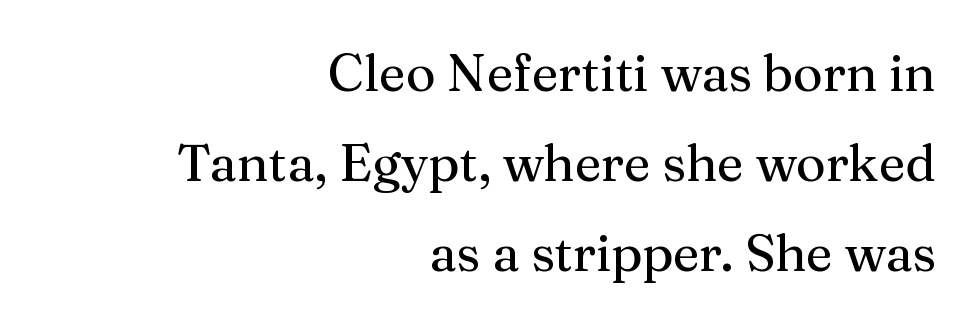
{"serif": "yes", "italic": "no", "width": "normal", "stroke_contrast": "medium", "x_height": "medium", "monospaced": "no", "underline": "no", "align": "right", "line_spacing_ratio": 1.76, "letter_spacing": "normal", "letter_spacing_em": 0.0, "glyph_px": 51}
